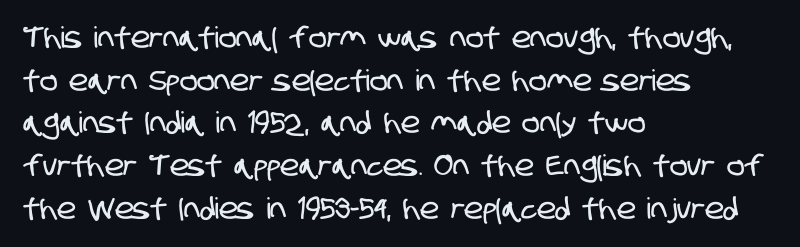
The area under the type is left untouched. Line spacing here is normal. The rendering uses natural spacing where letterforms have individual widths. The gaps between neighbouring characters are ordinary and unremarkable. Visually the block forms a straight wall on the left and a jagged coastline on the right.
